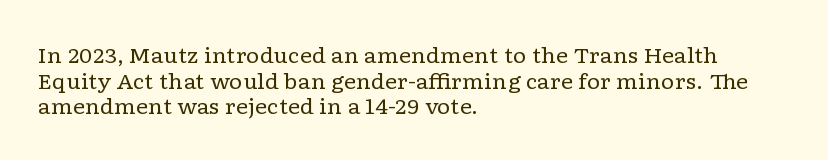
The image shows 21 px text type, upright; set left-aligned, line spacing 1.22x, normal letter spacing, not underlined.
